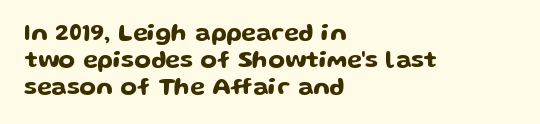
{"italic": "no", "underline": "no", "align": "left", "line_spacing": "tight", "line_spacing_ratio": 1.12, "letter_spacing": "normal", "letter_spacing_em": 0.0, "glyph_px": 24}
